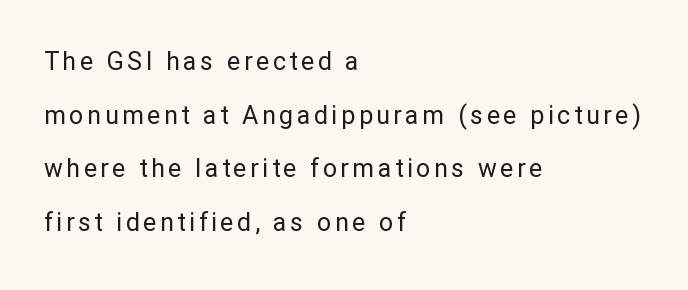
Q: Is the text bold? A: No.
Q: Is the text italic (slanted)? A: No, it is upright.
Q: Is the text underlined? A: No.
Q: How is the paragraph aligned? A: Left-aligned.
Q: Is the spacing between lines tight, normal or loose? A: Loose.
